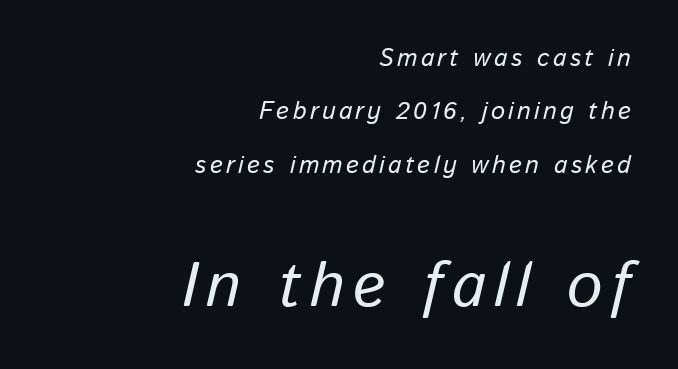
{"italic": "yes", "lean": "right", "slant_degrees": 13, "width": "normal", "stroke_contrast": "low", "x_height": "medium", "monospaced": "no", "underline": "no", "align": "right", "line_spacing": "loose", "line_spacing_ratio": 2.14, "larger_block": "second", "size_ratio": 2.52, "glyph_px": 63}
